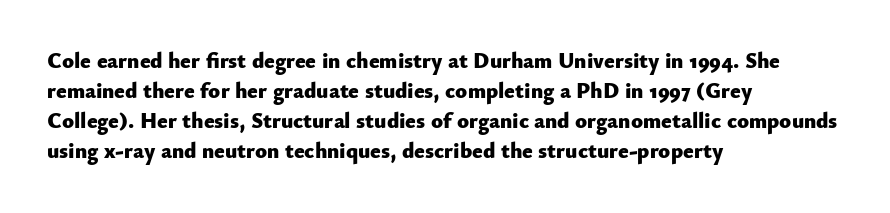
Q: Is the text bold? A: Yes.
Q: Is the text italic (slanted)? A: No, it is upright.
Q: Is the text underlined? A: No.
Q: How is the paragraph aligned? A: Left-aligned.
Q: Is the spacing between letters normal or unusually wide? A: Normal.
Q: Is the spacing between lines tight, normal or loose? A: Normal.
